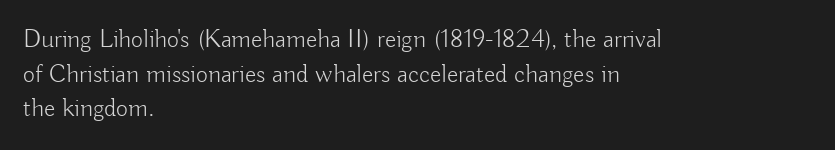
Q: Is the text bold? A: No.
Q: Is the text italic (slanted)? A: No, it is upright.
Q: Is the text underlined? A: No.
Q: How is the paragraph aligned? A: Left-aligned.
Q: Is the spacing between letters normal or unusually wide? A: Normal.
Q: Is the spacing between lines tight, normal or loose? A: Normal.
